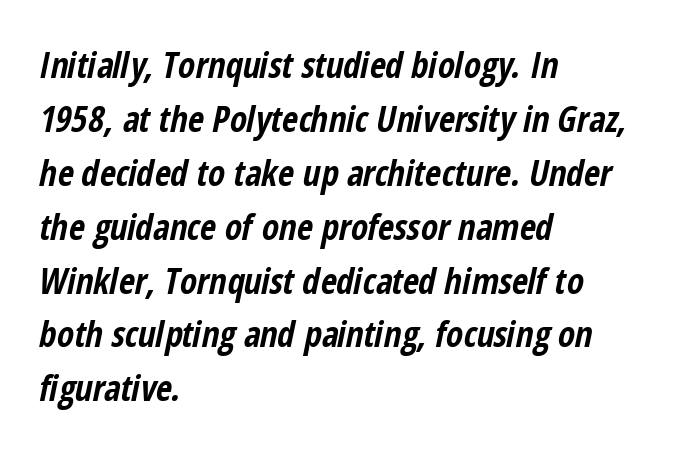
The image shows 35 px bold, condensed type, italic (leaning right); set left-aligned, normal line spacing (1.54x), normal letter spacing, not underlined; low stroke contrast and a medium x-height.
